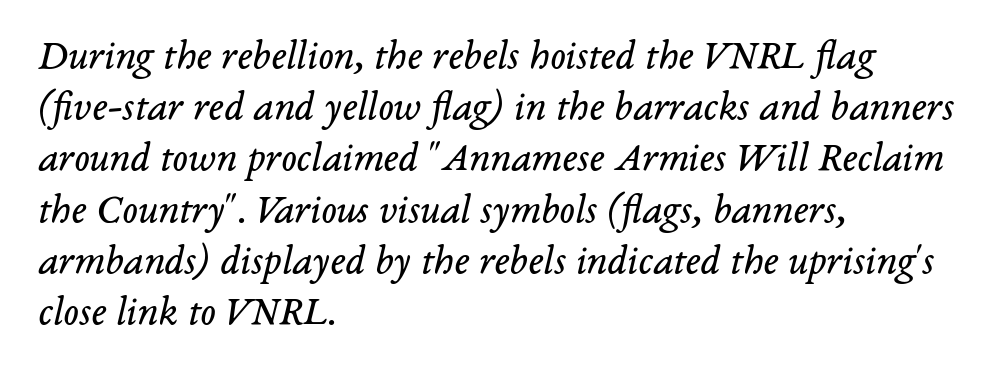
{"serif": "yes", "italic": "yes", "lean": "right", "slant_degrees": 14, "bold": "no", "weight": "regular", "width": "normal", "stroke_contrast": "low", "x_height": "medium", "monospaced": "no", "underline": "no", "align": "left", "line_spacing": "normal", "line_spacing_ratio": 1.25, "letter_spacing": "normal", "letter_spacing_em": 0.0, "glyph_px": 41}
